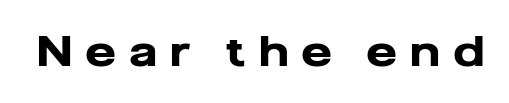
The image shows 42 px heavy sans-serif type, upright; set unusually wide letter spacing (+0.35 em), not underlined; low stroke contrast and a medium x-height.
